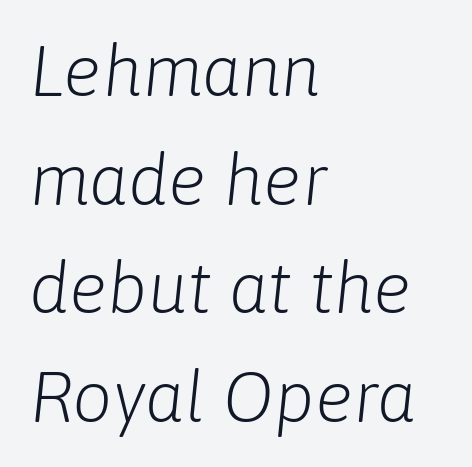
{"italic": "yes", "lean": "right", "slant_degrees": 6, "bold": "no", "weight": "light", "width": "normal", "stroke_contrast": "low", "x_height": "medium", "monospaced": "no", "underline": "no", "align": "left", "line_spacing": "normal", "line_spacing_ratio": 1.53, "letter_spacing": "normal", "letter_spacing_em": 0.0, "glyph_px": 71}
